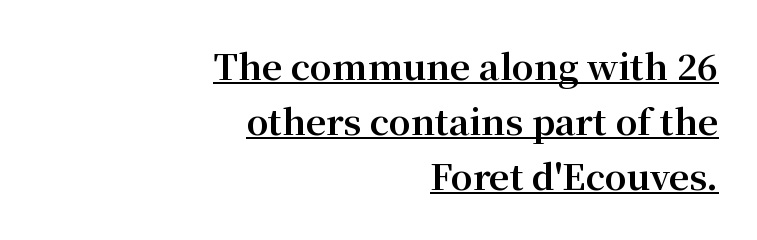
The image shows 35 px bold serif type, upright; set right-aligned, normal line spacing (1.57x), normal letter spacing, underlined; medium stroke contrast and a medium x-height.
